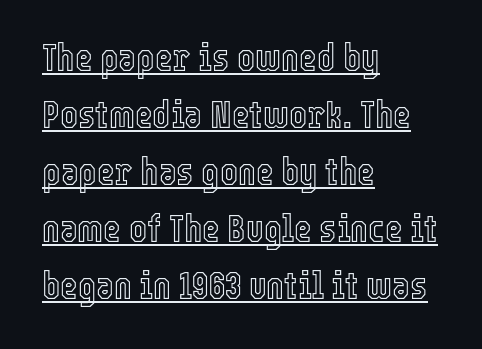
{"italic": "no", "width": "condensed", "x_height": "medium", "monospaced": "no", "underline": "yes", "align": "left", "line_spacing": "normal", "line_spacing_ratio": 1.5, "letter_spacing": "normal", "letter_spacing_em": 0.0, "glyph_px": 38}
